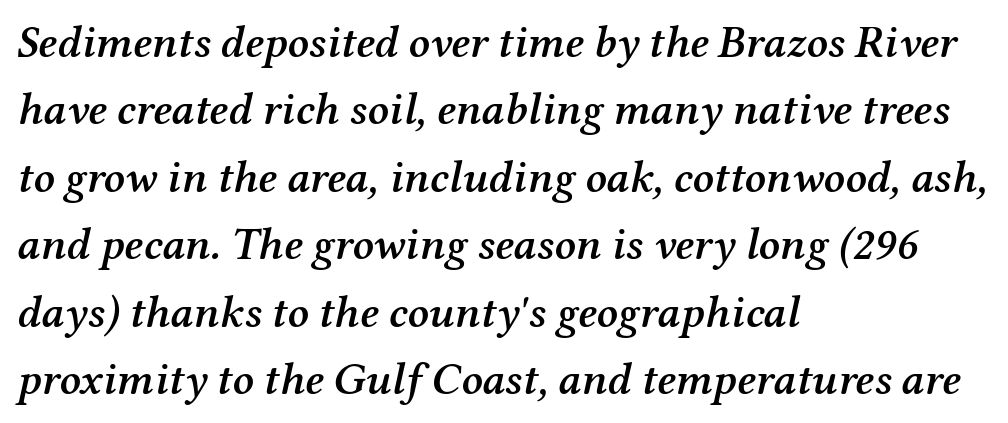
Q: Is the text bold? A: Semi-bold.
Q: Is the text italic (slanted)? A: Yes, it leans right by about 12 degrees.
Q: Is the typeface a serif or a sans-serif typeface? A: Serif.
Q: Is the text underlined? A: No.
Q: How is the paragraph aligned? A: Left-aligned.
Q: Is the spacing between letters normal or unusually wide? A: Normal.
Q: Is the spacing between lines tight, normal or loose? A: Normal.
Q: Width (condensed, normal, or wide)? A: Normal.
Q: Stroke contrast? A: Medium.
Q: x-height? A: Medium.
Q: Monospaced? A: No.
